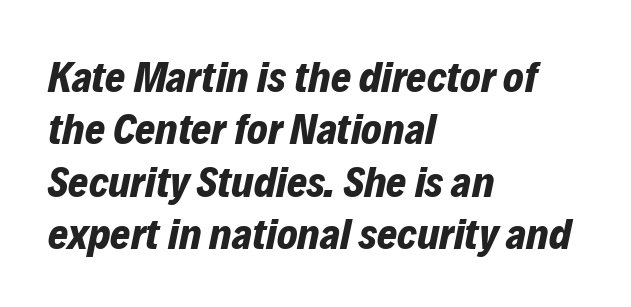
{"italic": "yes", "lean": "right", "slant_degrees": 12, "bold": "yes", "weight": "bold", "width": "normal", "stroke_contrast": "low", "x_height": "medium", "monospaced": "no", "underline": "no", "align": "left", "line_spacing_ratio": 1.22, "letter_spacing": "normal", "letter_spacing_em": 0.0, "glyph_px": 43}
